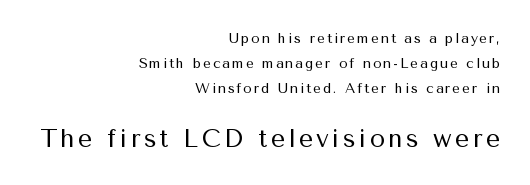
A typesetter would mark this as roman, not italic. Two sizes are in play, and the larger belongs to the second block. Unmarked baselines from the first word to the last. Nothing heavy about these letters — not bold at all. All the whitespace from short lines collects on the left.
